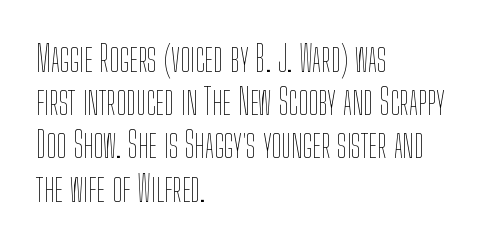
Decoration check: the copy has no underline. Caption: face not bold, strokes unweighted. Short and long lines alike share a common starting point at left. Do the characters align in a grid? No, the font is proportional.
